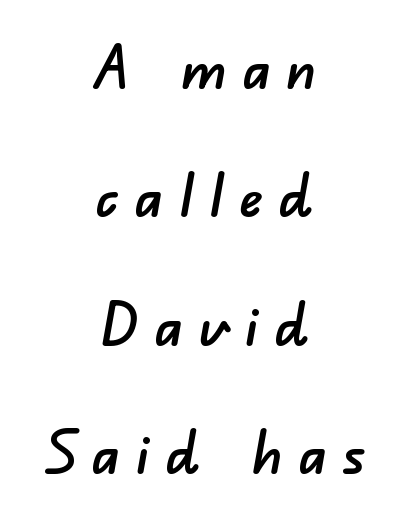
Q: Is the typeface a serif or a sans-serif typeface? A: Sans-serif.
Q: Is the text underlined? A: No.
Q: How is the paragraph aligned? A: Centered.
Q: Is the spacing between letters normal or unusually wide? A: Unusually wide.
Q: Is the spacing between lines tight, normal or loose? A: Loose.
Q: Width (condensed, normal, or wide)? A: Normal.
Q: Stroke contrast? A: Low.
Q: x-height? A: Small.
Q: Monospaced? A: No.
